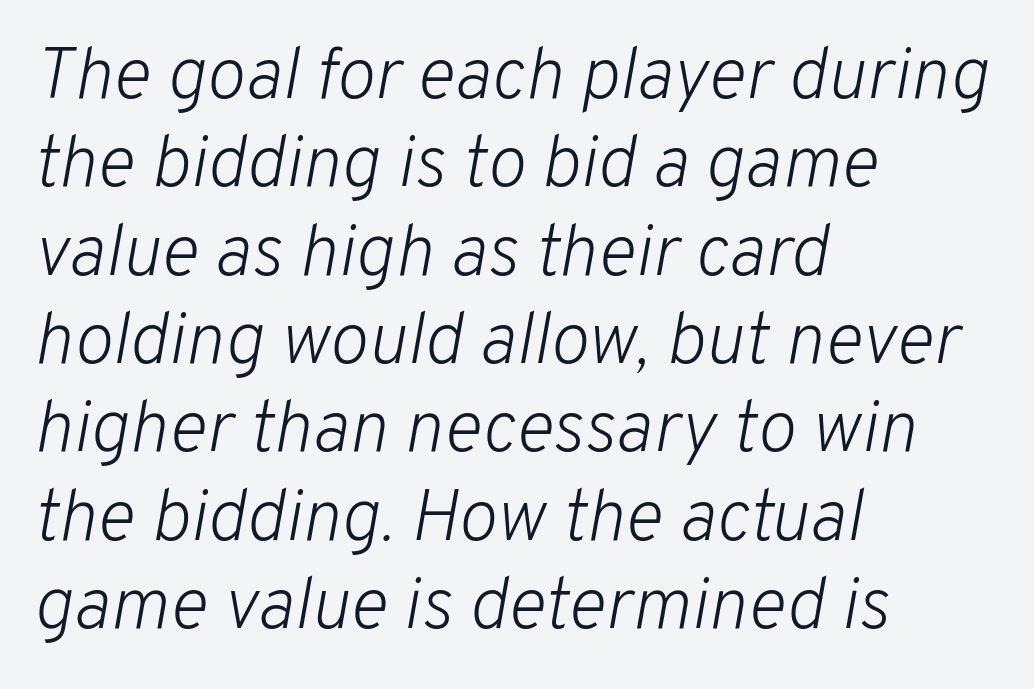
Check the space under the baseline: it is left empty. The face used here is rendered with its standard letterfit. The typesetting does not lean heavy: it is not bold. This sample has the flowing, uneven cadence of proportional lettering. Does the lettering tilt? It does — this is italic. Does the copy run flush right? No — it runs flush left.
